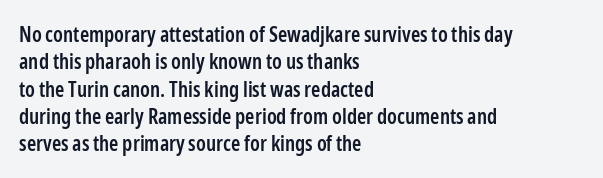
Q: Is the text bold? A: Semi-bold.
Q: Is the text italic (slanted)? A: No, it is upright.
Q: Is the text underlined? A: No.
Q: How is the paragraph aligned? A: Left-aligned.
Q: Is the spacing between letters normal or unusually wide? A: Normal.
Q: Is the spacing between lines tight, normal or loose? A: Normal.
